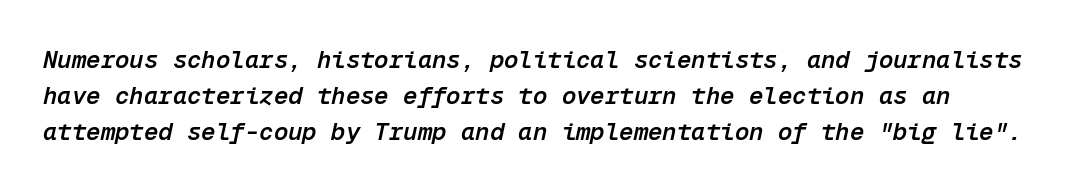
The text carries the slant typical of an italic or oblique font. The foot of each line stays bare and open. This sample keeps an unexceptional amount of space between lines. Here the glyphs are tracked normally, forming tight word shapes. The font is running at a semibold setting, under full bold.
